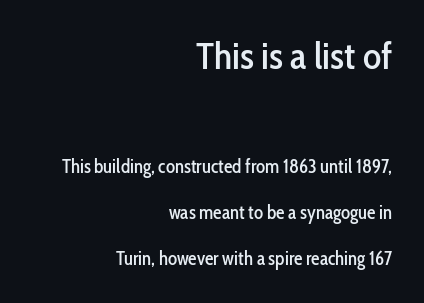
Q: Is the text italic (slanted)? A: No, it is upright.
Q: Is the typeface a serif or a sans-serif typeface? A: Sans-serif.
Q: Is the text underlined? A: No.
Q: How is the paragraph aligned? A: Right-aligned.
Q: Is the spacing between letters normal or unusually wide? A: Normal.
Q: Is the spacing between lines tight, normal or loose? A: Loose.
Q: Which block of text is set in a larger size, the first (top) or the second (bottom)? A: The first (top) one.
Q: Width (condensed, normal, or wide)? A: Condensed.
Q: Stroke contrast? A: Low.
Q: x-height? A: Medium.
Q: Monospaced? A: No.
